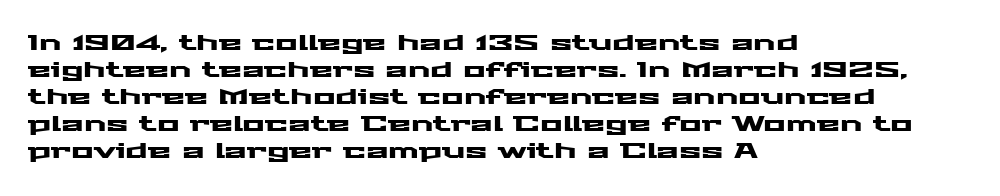
No word sits above an underline. Rendered with straight, roman letterforms. A typesetter would call this leading conventional body-copy spacing. Nothing unusual about the tracking: characters are spaced as the font intends. Line starts are locked; line ends wander.
